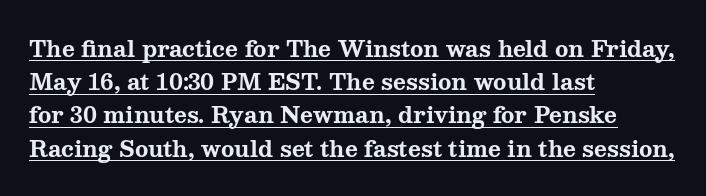
{"italic": "no", "bold": "yes", "underline": "yes", "align": "left", "line_spacing": "normal", "line_spacing_ratio": 1.51, "letter_spacing": "normal", "letter_spacing_em": 0.0, "glyph_px": 22}
